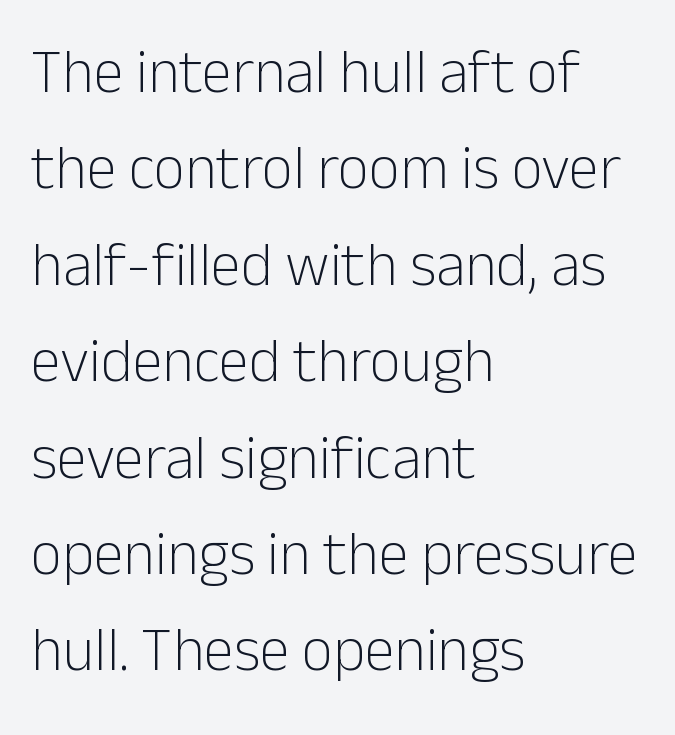
No italicization has been applied; the sample stays upright. This is sans-serif lettering, the kind often seen on screens and signage. Beneath every word, the page is bare. Glyph-to-glyph distance matches everyday printed text. The paragraph shown leans on its left margin. Interline gaps are of average width in this sample.
